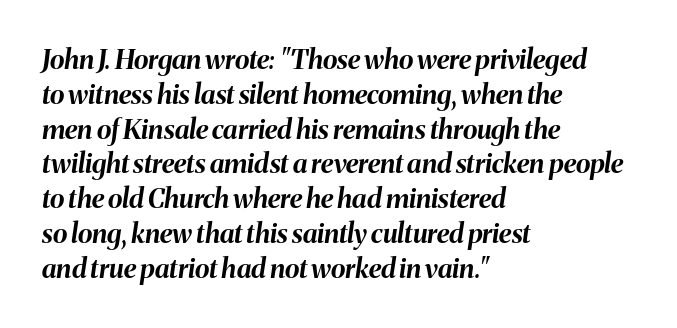
The image shows 27 px bold type, italic (leaning right); set left-aligned, normal line spacing (1.29x), normal letter spacing, not underlined.
